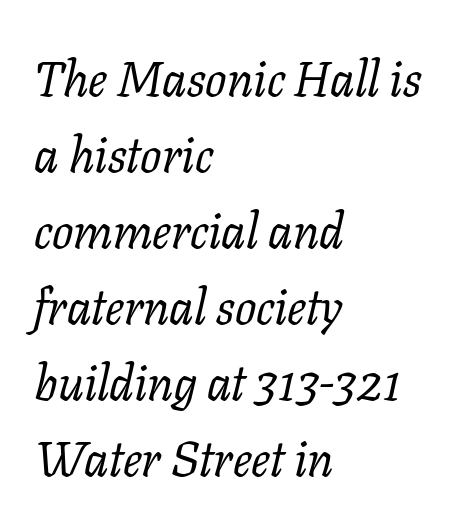
Q: Is the text bold? A: No.
Q: Is the text italic (slanted)? A: Yes, it leans right by about 11 degrees.
Q: Is the typeface a serif or a sans-serif typeface? A: Serif.
Q: Is the text underlined? A: No.
Q: How is the paragraph aligned? A: Left-aligned.
Q: Is the spacing between letters normal or unusually wide? A: Normal.
Q: Is the spacing between lines tight, normal or loose? A: Normal.
Q: Width (condensed, normal, or wide)? A: Normal.
Q: Stroke contrast? A: Low.
Q: x-height? A: Medium.
Q: Monospaced? A: No.
